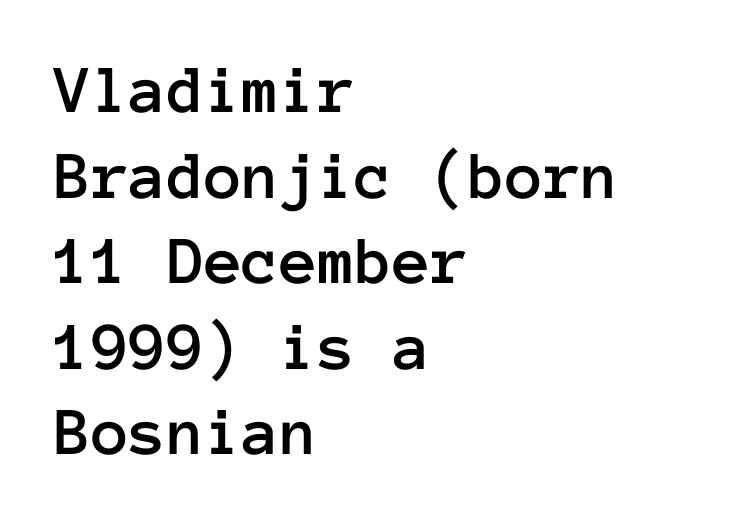
Q: Is the text italic (slanted)? A: No, it is upright.
Q: Is the text underlined? A: No.
Q: How is the paragraph aligned? A: Left-aligned.
Q: Is the spacing between letters normal or unusually wide? A: Normal.
Q: Width (condensed, normal, or wide)? A: Normal.
Q: Stroke contrast? A: Low.
Q: x-height? A: Medium.
Q: Monospaced? A: Yes.
